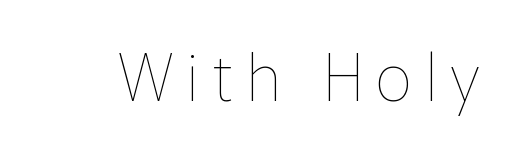
{"italic": "no", "bold": "no", "weight": "thin", "width": "normal", "stroke_contrast": "low", "x_height": "medium", "monospaced": "no", "underline": "no", "letter_spacing": "wide", "letter_spacing_em": 0.2, "glyph_px": 65}
